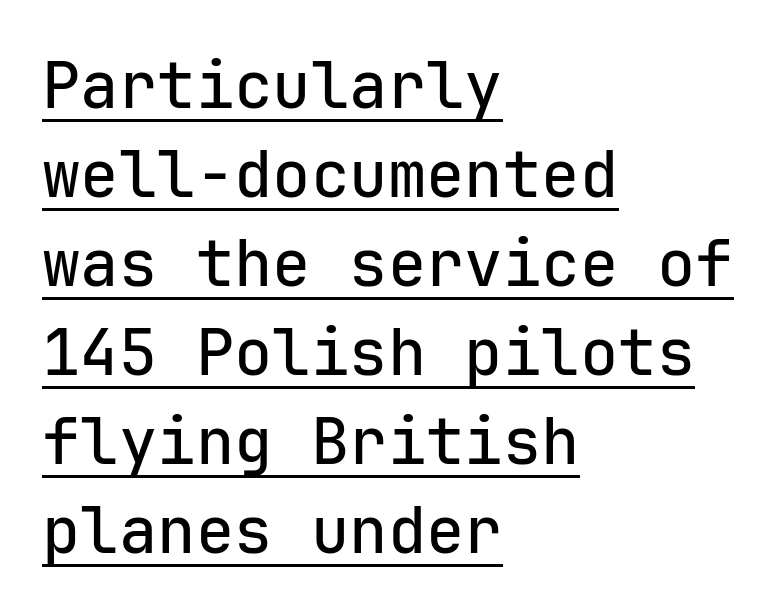
Underlined type. Each letter, wide or thin by design, is forced into the same width here. Tall strokes in this sample are plumb rather than angled. Summary of vertical rhythm: regular, with standard interline spacing. Look at the tracking — it's just the regular setting, nothing added. Teacher's note: observe the even left margin — that is flush-left alignment.
